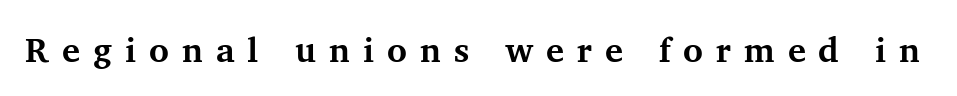
Q: Is the text bold? A: Yes.
Q: Is the text italic (slanted)? A: No, it is upright.
Q: Is the typeface a serif or a sans-serif typeface? A: Serif.
Q: Is the text underlined? A: No.
Q: Is the spacing between letters normal or unusually wide? A: Unusually wide.
Q: Width (condensed, normal, or wide)? A: Normal.
Q: Stroke contrast? A: Medium.
Q: x-height? A: Medium.
Q: Monospaced? A: No.
